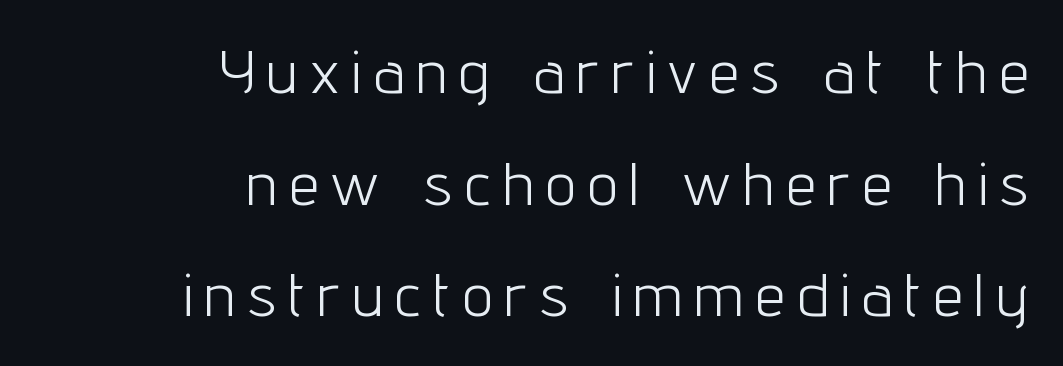
{"serif": "no", "italic": "no", "bold": "no", "weight": "light", "width": "condensed", "stroke_contrast": "low", "x_height": "medium", "monospaced": "no", "underline": "no", "align": "right", "line_spacing_ratio": 1.86, "letter_spacing": "wide", "letter_spacing_em": 0.22, "glyph_px": 60}
